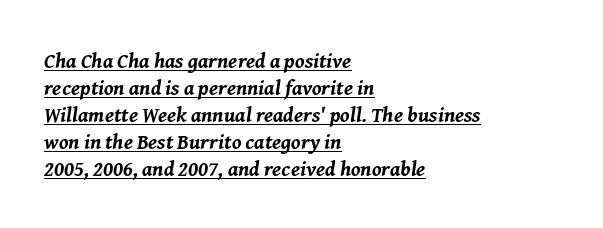
{"italic": "yes", "lean": "right", "slant_degrees": 8, "bold": "yes", "underline": "yes", "align": "left", "line_spacing": "normal", "line_spacing_ratio": 1.28, "letter_spacing": "normal", "letter_spacing_em": 0.0, "glyph_px": 21}
